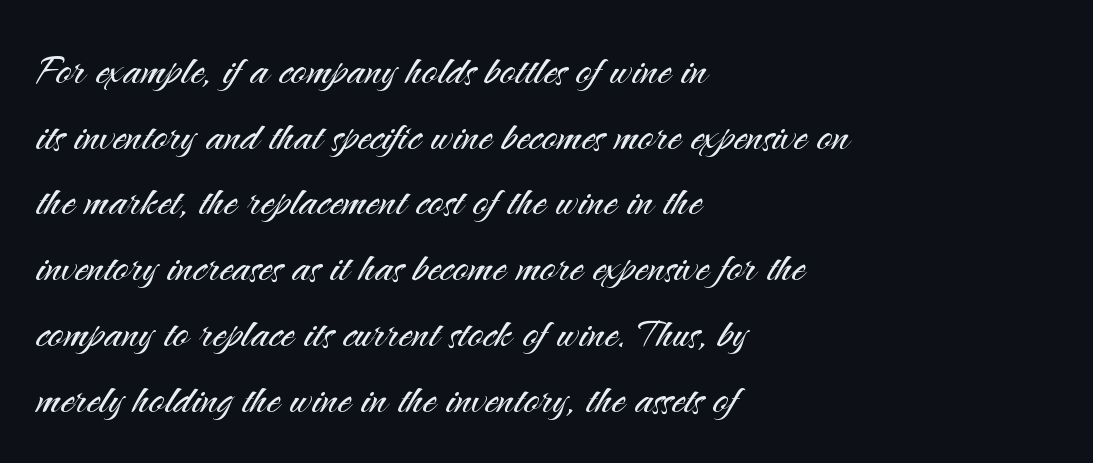
{"serif": "no", "bold": "no", "weight": "light", "width": "normal", "stroke_contrast": "medium", "x_height": "small", "monospaced": "no", "underline": "no", "align": "left", "line_spacing_ratio": 1.24, "letter_spacing": "normal", "letter_spacing_em": 0.0, "glyph_px": 53}
